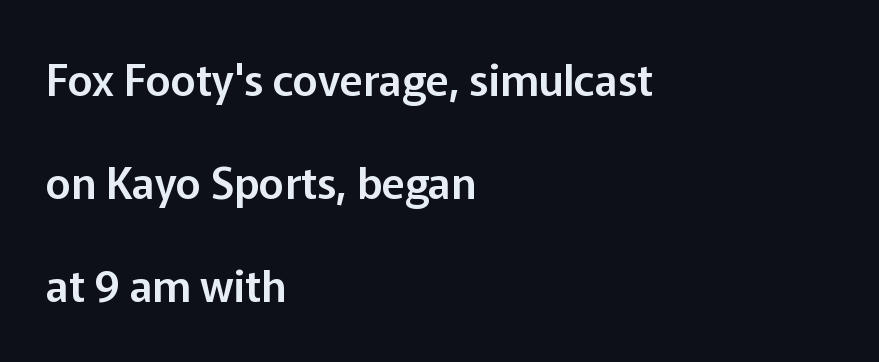
The image shows 43 px sans-serif type, upright; set left-aligned, loose line spacing (2.4x), normal letter spacing, not underlined; low stroke contrast and a medium x-height.
